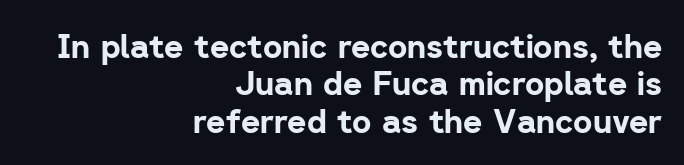
The image shows 33 px bold sans-serif type, upright; set right-aligned, tight line spacing (1.13x), normal letter spacing, not underlined; low stroke contrast and a medium x-height.
